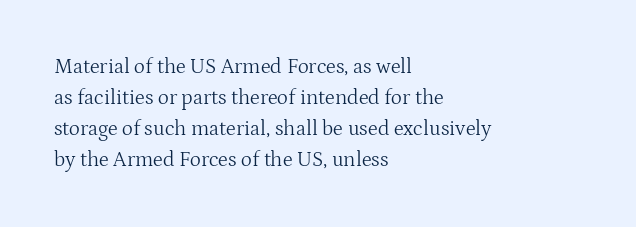
No chunkiness to these letters — they're not bold. The area under the type is left untouched. This rendering uses left alignment, leaving the right contour irregular. The font's upright variant was chosen for this text. Compared with typical body copy, the letter spacing here is the same.
